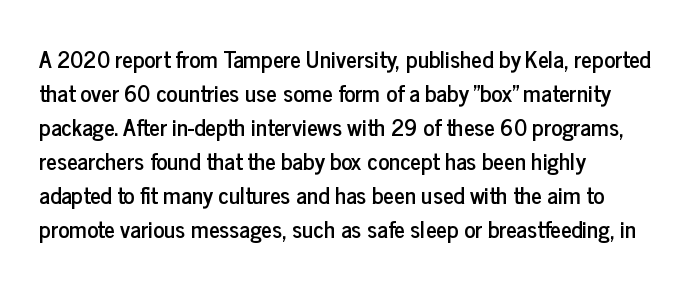
{"italic": "no", "underline": "no", "align": "left", "line_spacing": "normal", "line_spacing_ratio": 1.48, "letter_spacing": "normal", "letter_spacing_em": 0.0, "glyph_px": 23}
